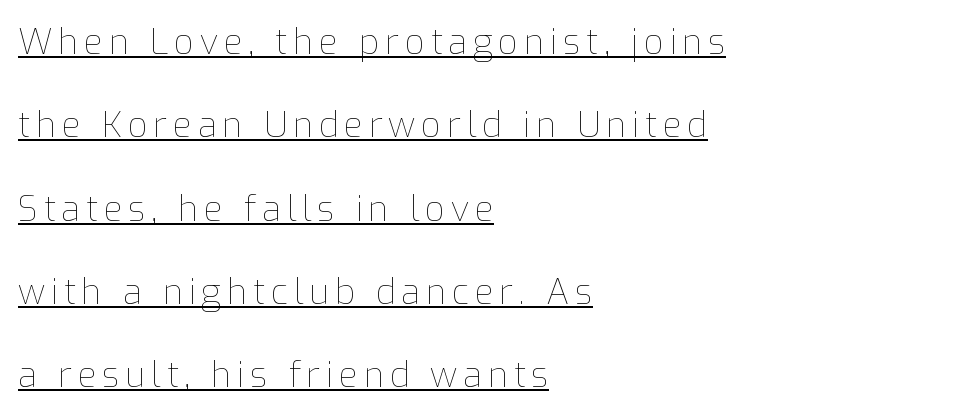
Q: Is the text bold? A: No.
Q: Is the text italic (slanted)? A: No, it is upright.
Q: Is the text underlined? A: Yes.
Q: How is the paragraph aligned? A: Left-aligned.
Q: Is the spacing between lines tight, normal or loose? A: Loose.
Q: Width (condensed, normal, or wide)? A: Normal.
Q: Stroke contrast? A: Low.
Q: x-height? A: Medium.
Q: Monospaced? A: No.
